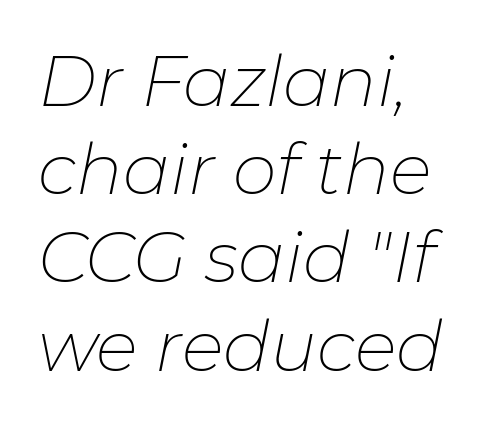
The image shows 70 px thin type, italic (leaning right); set left-aligned, normal line spacing (1.26x), normal letter spacing, not underlined; low stroke contrast and a medium x-height.
